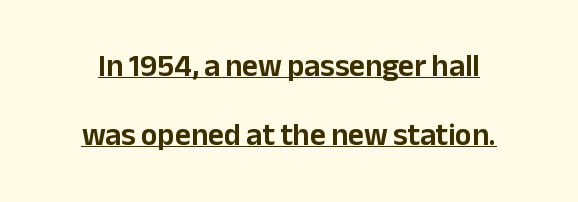
Q: Is the text italic (slanted)? A: No, it is upright.
Q: Is the typeface a serif or a sans-serif typeface? A: Sans-serif.
Q: Is the text underlined? A: Yes.
Q: How is the paragraph aligned? A: Centered.
Q: Is the spacing between letters normal or unusually wide? A: Normal.
Q: Is the spacing between lines tight, normal or loose? A: Loose.
Q: Width (condensed, normal, or wide)? A: Normal.
Q: Stroke contrast? A: Low.
Q: x-height? A: Medium.
Q: Monospaced? A: No.
